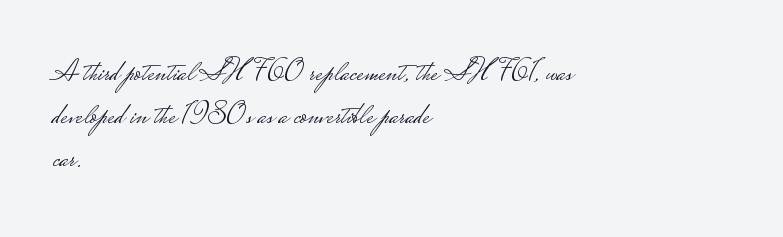
Q: Is the text bold? A: No.
Q: Is the text italic (slanted)? A: Yes.
Q: Is the typeface a serif or a sans-serif typeface? A: Sans-serif.
Q: Is the text underlined? A: No.
Q: How is the paragraph aligned? A: Left-aligned.
Q: Is the spacing between letters normal or unusually wide? A: Normal.
Q: Is the spacing between lines tight, normal or loose? A: Normal.
Q: Width (condensed, normal, or wide)? A: Wide.
Q: Stroke contrast? A: Low.
Q: Monospaced? A: No.
